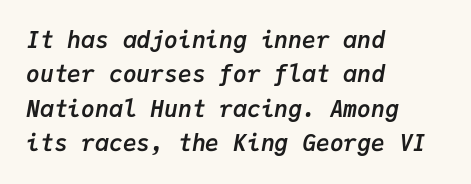
The image shows 23 px bold type, italic (leaning right); set left-aligned, normal line spacing (1.5x), normal letter spacing, not underlined.
